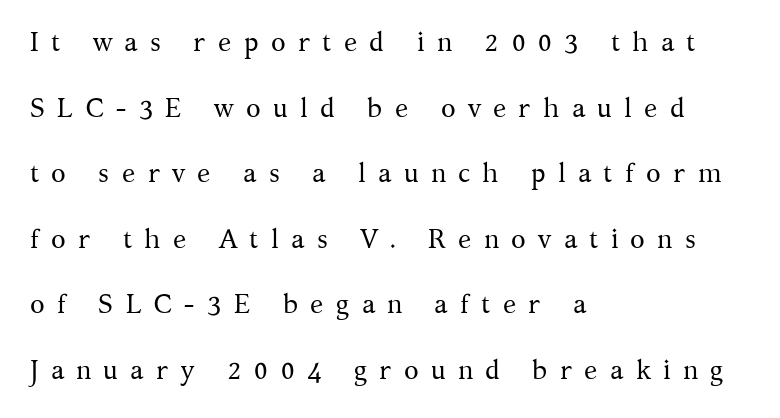
{"italic": "no", "bold": "no", "underline": "no", "align": "left", "line_spacing": "loose", "line_spacing_ratio": 2.43, "letter_spacing": "wide", "letter_spacing_em": 0.45, "glyph_px": 27}
